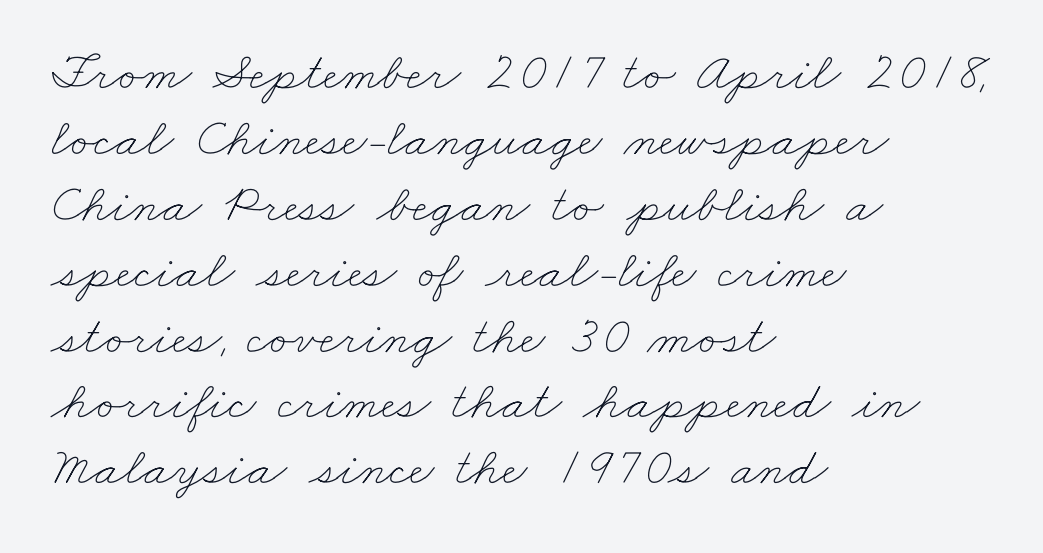
All the whitespace from short lines collects on the right. Just letters on the line, the space beneath them empty. Inter-character spacing is left at the font's built-in metrics. Unbolded letterforms with no extra heft. The rendering uses natural spacing where letterforms have individual widths.
